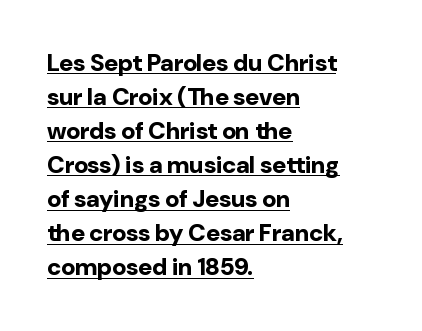
The image shows 24 px bold type, upright; set left-aligned, normal line spacing (1.42x), normal letter spacing, underlined.
